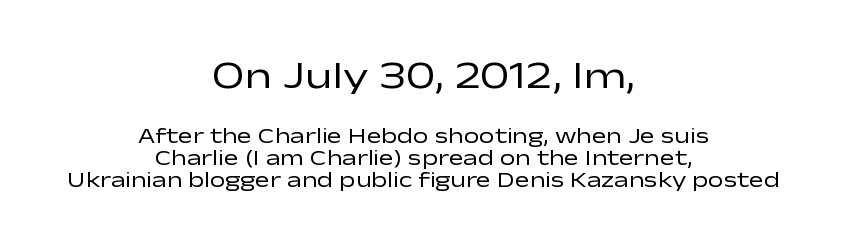
The baseline area is clear. No letter is thick-stroked: the sample isn't bold. Glyph-to-glyph distance matches everyday printed text. Unlike a traditional serif, this face leaves its strokes unadorned. The lettering stays uniformly vertical, giving the passage a roman look.
